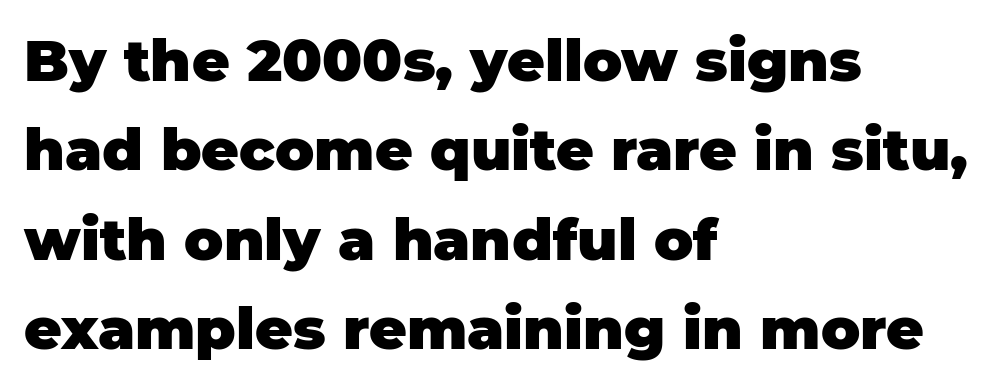
{"serif": "no", "italic": "no", "bold": "yes", "weight": "heavy", "width": "normal", "stroke_contrast": "low", "x_height": "large", "monospaced": "no", "underline": "no", "align": "left", "line_spacing": "normal", "line_spacing_ratio": 1.54, "letter_spacing": "normal", "letter_spacing_em": 0.0, "glyph_px": 58}
